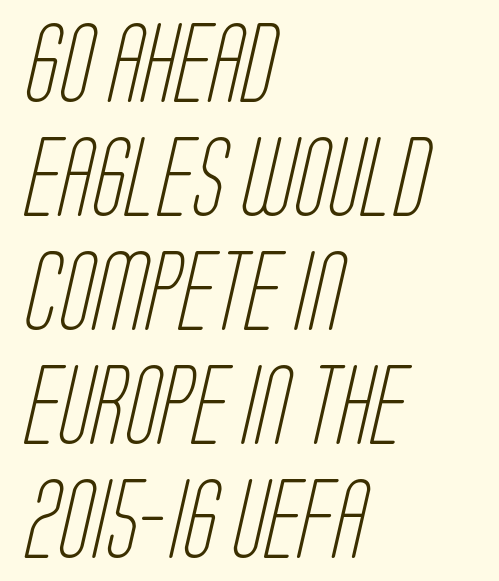
The rendering anchors every line to the left-hand side. Unmarked baselines from the first word to the last. Is the type heavy? It reads as light-to-regular instead. Examine the stroke ends and you'll find no serifs.
